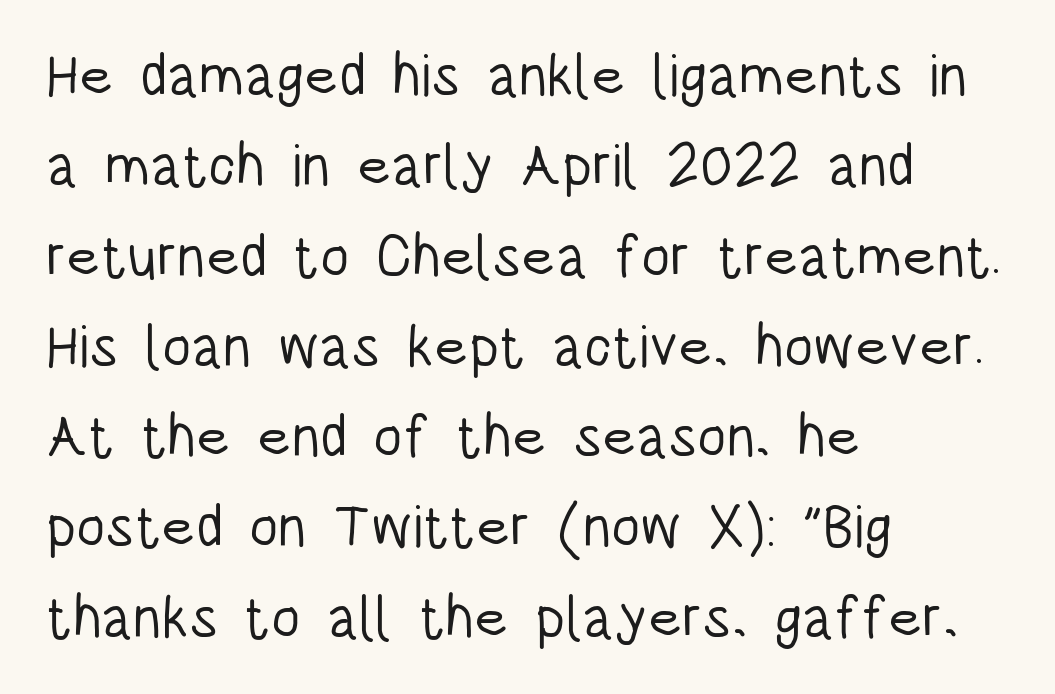
{"serif": "no", "italic": "no", "bold": "no", "weight": "light", "width": "condensed", "stroke_contrast": "low", "x_height": "large", "monospaced": "no", "underline": "no", "align": "left", "line_spacing": "normal", "line_spacing_ratio": 1.53, "letter_spacing": "normal", "letter_spacing_em": 0.0, "glyph_px": 59}
